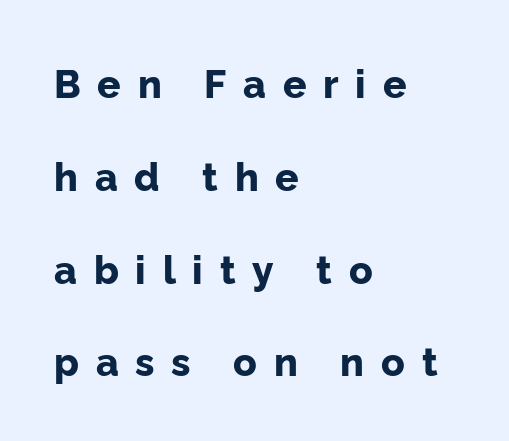
The lines are spread far apart with generous leading. To sum up the face: it is a sans, with no serifs. The setting favours the left margin, as ordinary paragraphs usually do. The letters are bold, with thick, heavy strokes.
